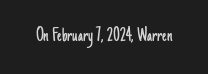
Q: Is the text bold? A: No.
Q: Is the text italic (slanted)? A: No, it is upright.
Q: Is the text underlined? A: No.
Q: Is the spacing between letters normal or unusually wide? A: Normal.
